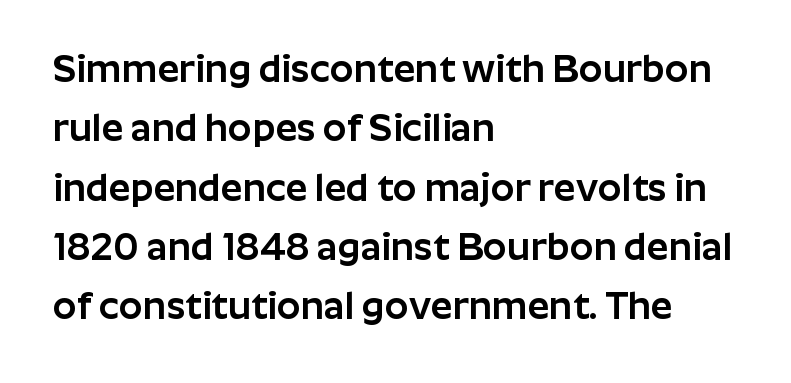
{"serif": "no", "italic": "no", "width": "normal", "stroke_contrast": "low", "x_height": "medium", "monospaced": "no", "underline": "no", "align": "left", "line_spacing": "normal", "line_spacing_ratio": 1.56, "letter_spacing": "normal", "letter_spacing_em": 0.0, "glyph_px": 38}
